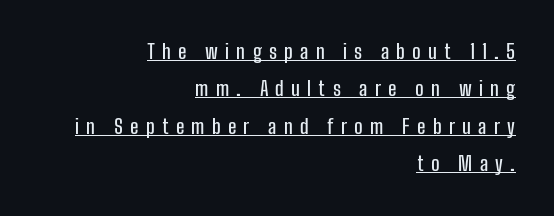
The image shows 20 px text type, upright; set right-aligned, line spacing 1.87x, unusually wide letter spacing (+0.36 em), underlined.
